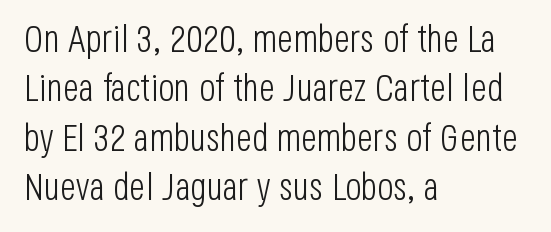
Interline gaps are of average width in this sample. Stems here are at most as thick as an everyday book face. Ascenders rise straight up at ninety degrees. Line starts are locked; line ends wander. Quick note: underline off. Observe the absence of serifs on each vertical stroke in this sample.
